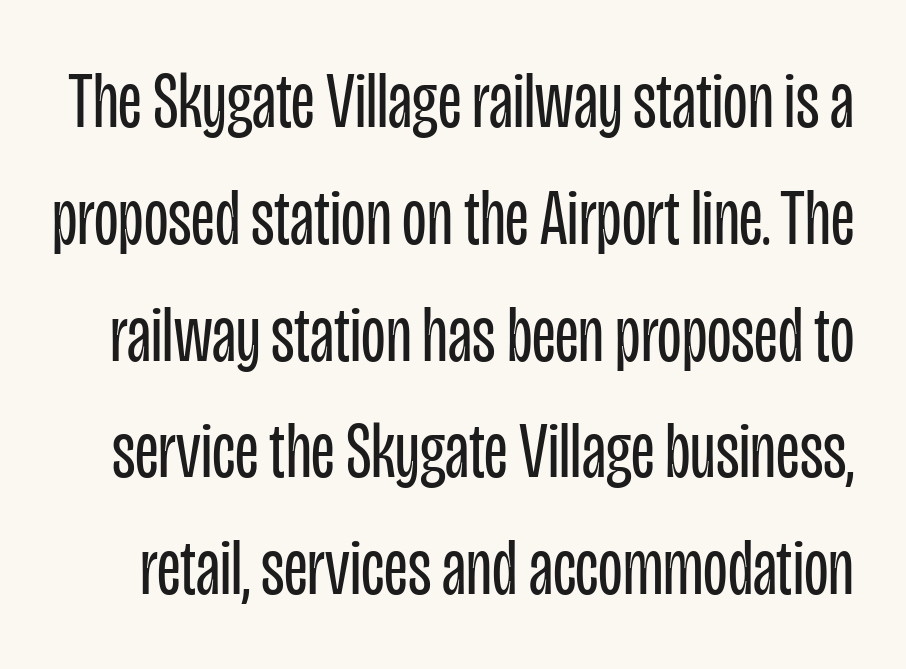
{"serif": "no", "italic": "no", "bold": "no", "weight": "regular", "width": "condensed", "stroke_contrast": "low", "x_height": "large", "monospaced": "no", "underline": "no", "line_spacing": "normal", "line_spacing_ratio": 1.46, "letter_spacing": "normal", "letter_spacing_em": 0.0, "glyph_px": 80}
